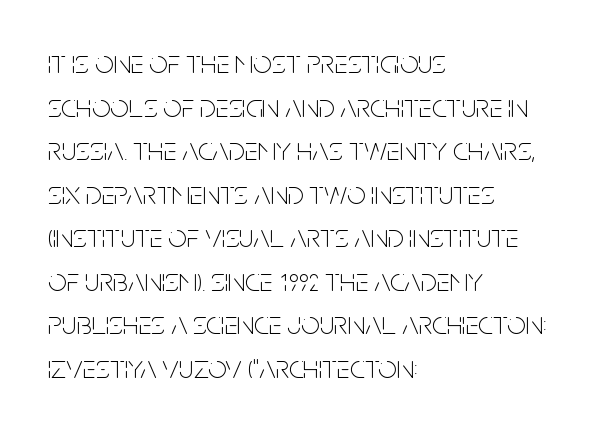
How would I describe the line gaps? Plain and ordinary. Alignment: flush left. Vertical strokes here are truly vertical. The baseline area is clear. The face used here is proportionally spaced, like ordinary book or web type. These lines keep a tight, regular rhythm from letter to letter.
